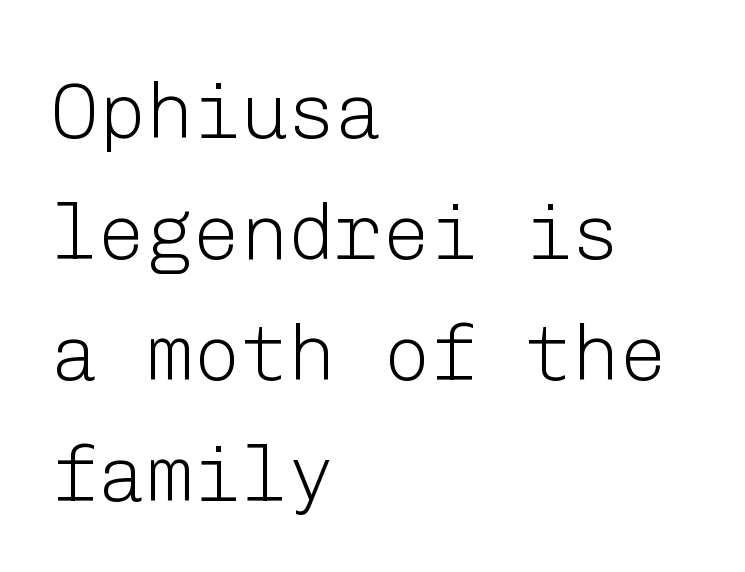
{"serif": "no", "italic": "no", "bold": "no", "weight": "light", "width": "normal", "stroke_contrast": "low", "x_height": "medium", "underline": "no", "align": "left", "line_spacing": "normal", "line_spacing_ratio": 1.53, "letter_spacing": "normal", "letter_spacing_em": 0.0, "glyph_px": 79}
